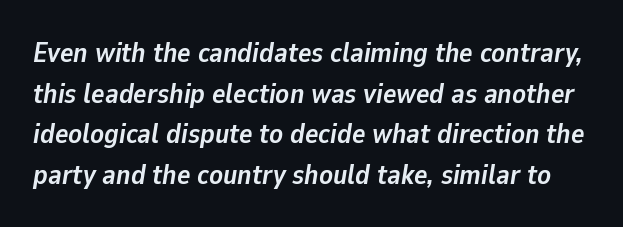
Tall strokes in this sample are angled rather than plumb. The strip under each line holds only bare page. Is this a fixed-width face? No — the glyphs have proportional, varying widths. What stands out about the letter spacing? Nothing — it is the standard amount. The designer left line spacing at the default. Plenty of ink on the page — the face is bold.
